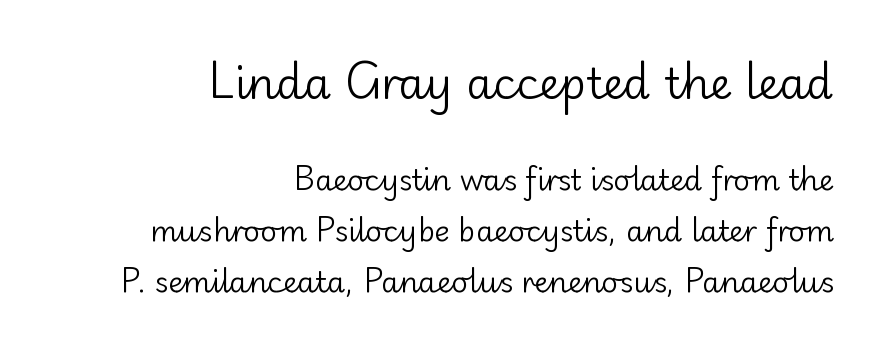
{"serif": "no", "italic": "no", "bold": "no", "weight": "regular", "width": "normal", "stroke_contrast": "low", "x_height": "small", "monospaced": "no", "underline": "no", "align": "right", "line_spacing_ratio": 1.76, "letter_spacing": "normal", "letter_spacing_em": 0.0, "larger_block": "first", "size_ratio": 1.48, "glyph_px": 43}
